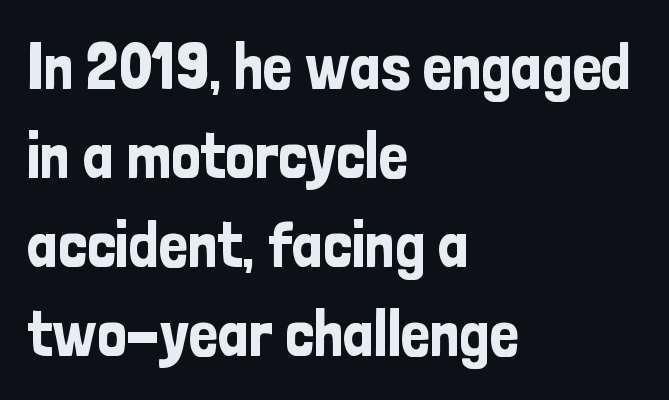
{"serif": "no", "italic": "no", "width": "condensed", "stroke_contrast": "low", "x_height": "medium", "monospaced": "no", "underline": "no", "align": "left", "line_spacing": "normal", "line_spacing_ratio": 1.37, "letter_spacing": "normal", "letter_spacing_em": 0.0, "glyph_px": 65}
